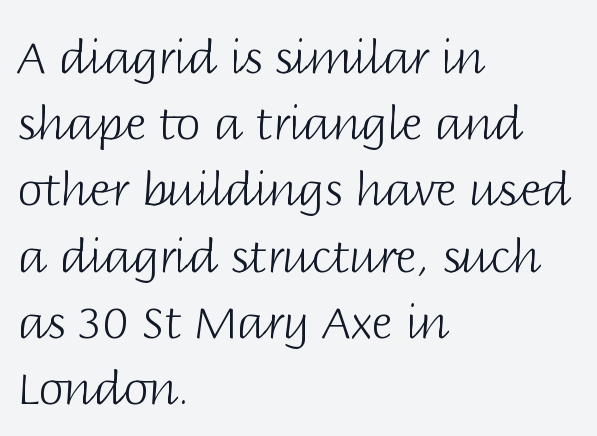
The image shows 46 px light sans-serif type, upright; set left-aligned, normal line spacing (1.44x), normal letter spacing, not underlined; low stroke contrast and a large x-height.
